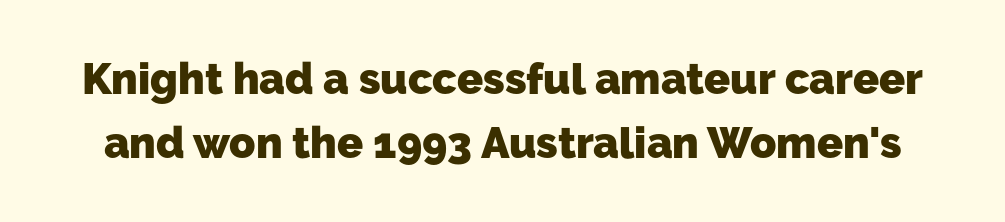
The image shows 43 px heavy sans-serif type; set normal line spacing (1.48x), normal letter spacing, not underlined; low stroke contrast and a medium x-height.
